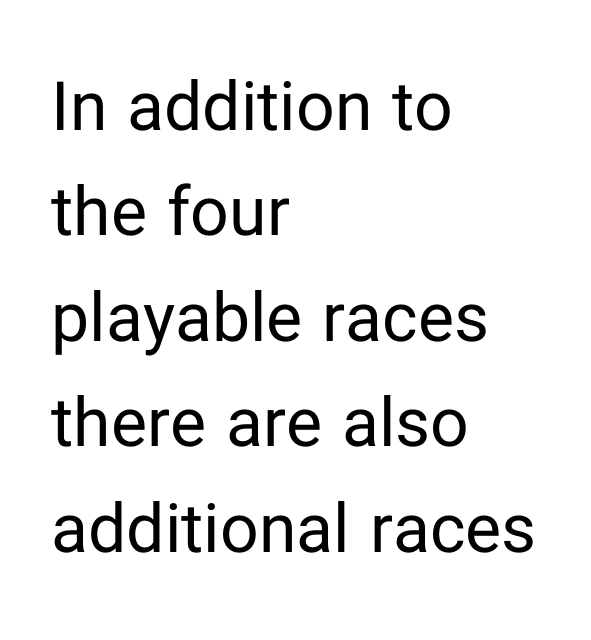
{"serif": "no", "italic": "no", "bold": "no", "weight": "regular", "width": "normal", "stroke_contrast": "low", "x_height": "medium", "monospaced": "no", "underline": "no", "align": "left", "line_spacing": "normal", "line_spacing_ratio": 1.55, "letter_spacing": "normal", "letter_spacing_em": 0.0, "glyph_px": 68}
